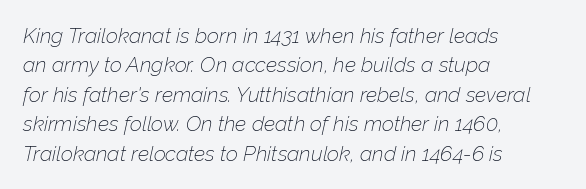
Q: Is the text bold? A: No.
Q: Is the text italic (slanted)? A: Yes, it leans right by about 12 degrees.
Q: Is the text underlined? A: No.
Q: How is the paragraph aligned? A: Left-aligned.
Q: Is the spacing between letters normal or unusually wide? A: Normal.
Q: Is the spacing between lines tight, normal or loose? A: Normal.
